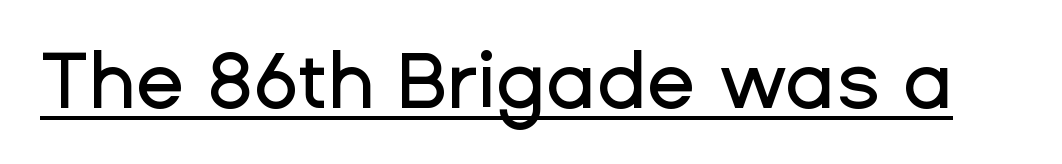
{"serif": "no", "italic": "no", "width": "normal", "stroke_contrast": "low", "x_height": "medium", "monospaced": "no", "underline": "yes", "letter_spacing": "normal", "letter_spacing_em": 0.0, "glyph_px": 79}
